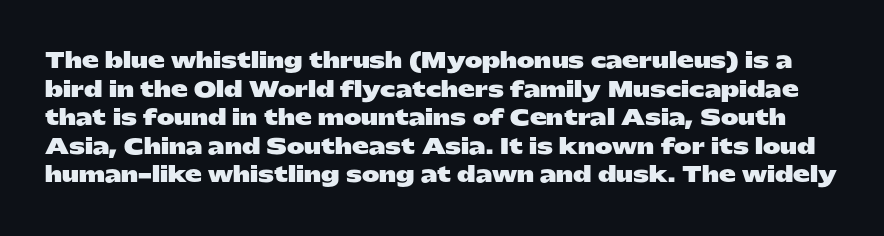
Every stem runs plumb, perpendicular to the baseline. The passage shown is not underscored anywhere. Spacing between characters is what you'd get straight out of the box. The rows are spaced the way most documents space them. The typesetting leans heavy: a genuine bold.
